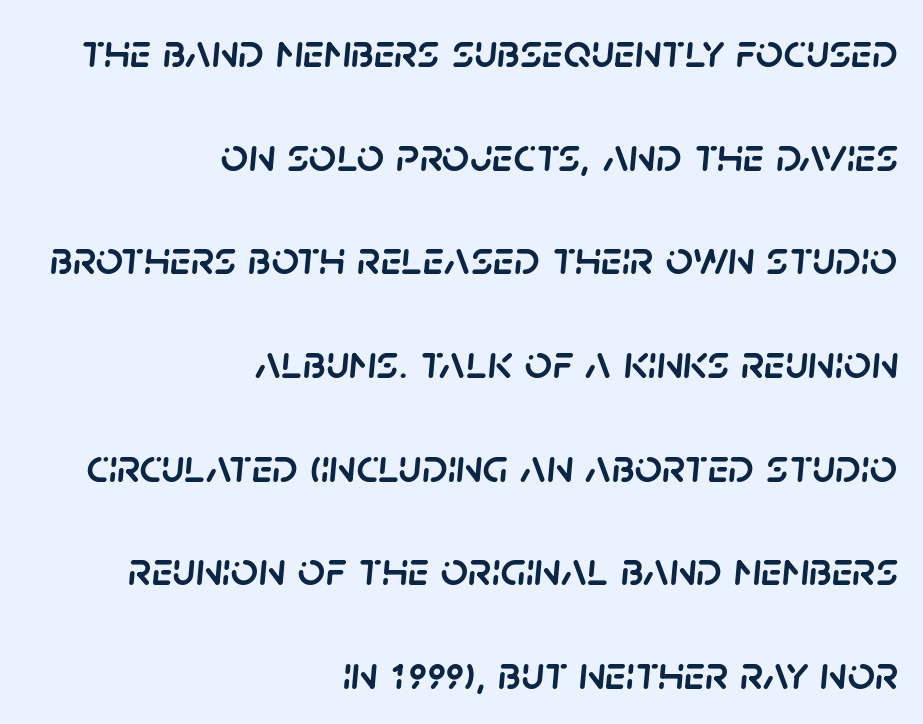
These lines keep a tight, regular rhythm from letter to letter. The space directly below the letters is spotless. The passage shown is typed in a proportional face where columns would drift. The passage shown stacks its lines with a broad gap. Leftover space on each line is placed entirely before the opening word.
